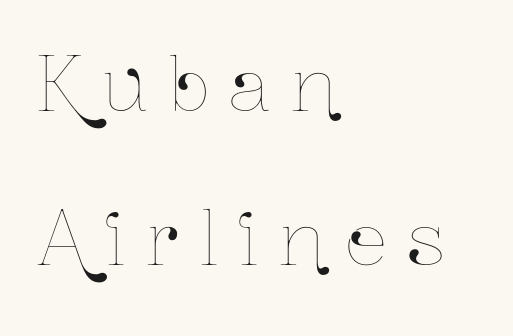
Q: Is the text italic (slanted)? A: No, it is upright.
Q: Is the text underlined? A: No.
Q: How is the paragraph aligned? A: Left-aligned.
Q: Is the spacing between letters normal or unusually wide? A: Unusually wide.
Q: Is the spacing between lines tight, normal or loose? A: Loose.
Q: Width (condensed, normal, or wide)? A: Condensed.
Q: Stroke contrast? A: Low.
Q: x-height? A: Medium.
Q: Monospaced? A: No.
